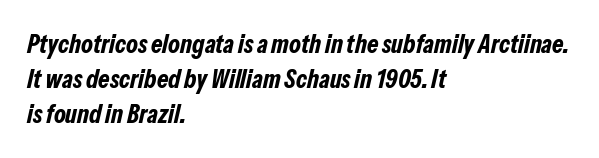
What stands out about the letter spacing? Nothing — it is the standard amount. Alignment: flush left. Heavy, bold letterforms. Regarding leading, the lines here are spaced in the standard way. A clean baseline with only descenders dipping below it. Italic? Definitely — the glyphs are oblique.
